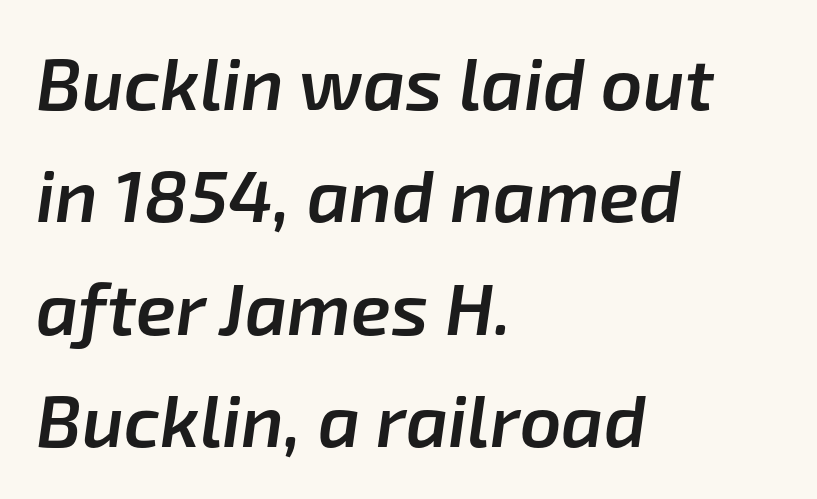
Look at the tracking — it's just the regular setting, nothing added. A classic flush-left, rag-right setting is used for this passage. Plain, unruled lines of type. A typesetter would call this leading conventional body-copy spacing.
